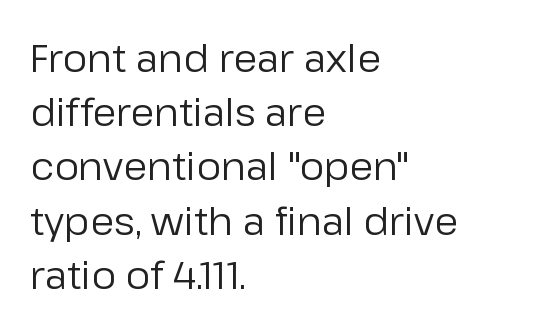
Q: Is the text bold? A: No.
Q: Is the text italic (slanted)? A: No, it is upright.
Q: Is the typeface a serif or a sans-serif typeface? A: Sans-serif.
Q: Is the text underlined? A: No.
Q: How is the paragraph aligned? A: Left-aligned.
Q: Is the spacing between letters normal or unusually wide? A: Normal.
Q: Is the spacing between lines tight, normal or loose? A: Normal.
Q: Width (condensed, normal, or wide)? A: Normal.
Q: Stroke contrast? A: Low.
Q: x-height? A: Medium.
Q: Monospaced? A: No.
